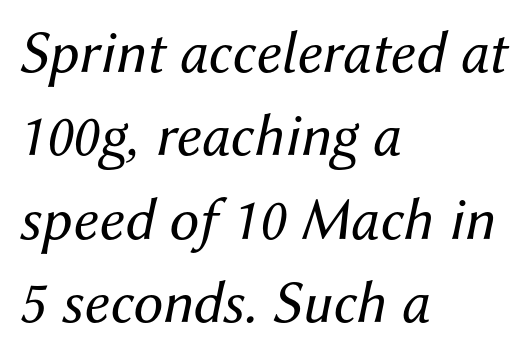
Descenders hang freely into open space. Is there much room between lines? A standard amount, neither cramped nor airy. Italic: yes, the glyphs are oblique. Unbolded letterforms with no extra heft. Each word holds together tightly as a unit, with standard inter-letter gaps. The text block is weighted toward the left margin, trailing off unevenly rightward.
